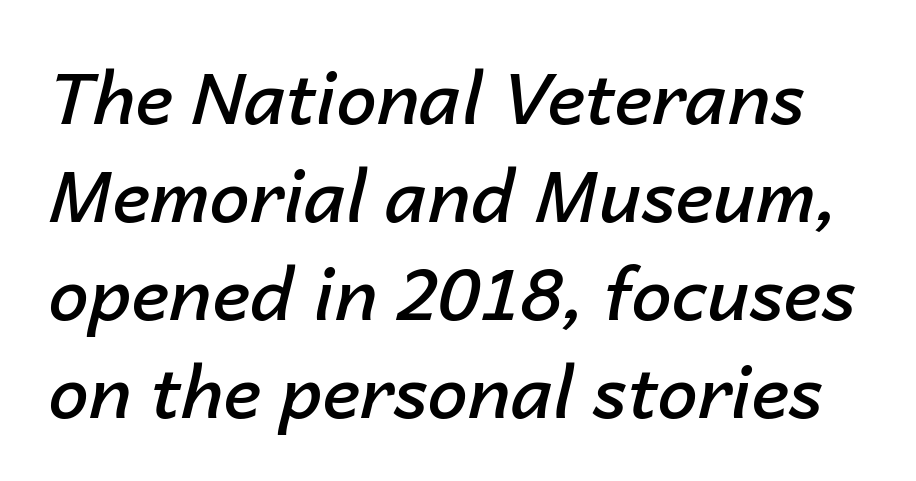
It's the slanting kind of type. Quick note: underline off. Horizontal bands of white between lines are of average thickness. The letters advance in unequal steps, a hallmark of proportional type. Weight check: semibold — heavier than regular, not quite bold.
